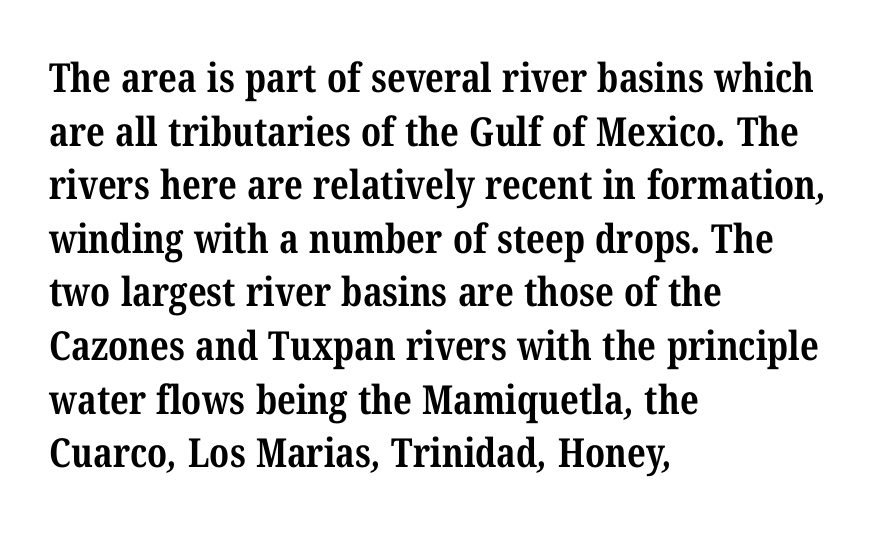
{"serif": "yes", "bold": "yes", "weight": "bold", "width": "condensed", "stroke_contrast": "medium", "x_height": "medium", "monospaced": "no", "underline": "no", "align": "left", "line_spacing": "normal", "line_spacing_ratio": 1.34, "letter_spacing": "normal", "letter_spacing_em": 0.0, "glyph_px": 40}
